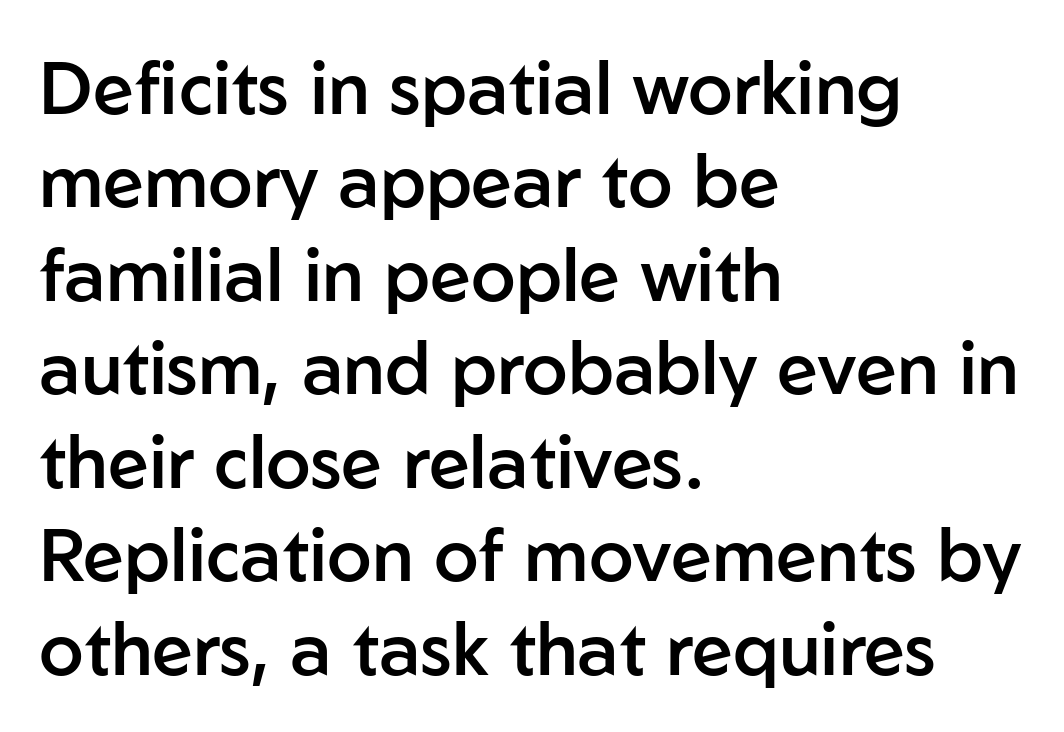
Q: Is the text bold? A: Semi-bold.
Q: Is the text italic (slanted)? A: No, it is upright.
Q: Is the typeface a serif or a sans-serif typeface? A: Sans-serif.
Q: Is the text underlined? A: No.
Q: How is the paragraph aligned? A: Left-aligned.
Q: Is the spacing between letters normal or unusually wide? A: Normal.
Q: Is the spacing between lines tight, normal or loose? A: Normal.
Q: Width (condensed, normal, or wide)? A: Normal.
Q: Stroke contrast? A: Low.
Q: x-height? A: Medium.
Q: Monospaced? A: No.
